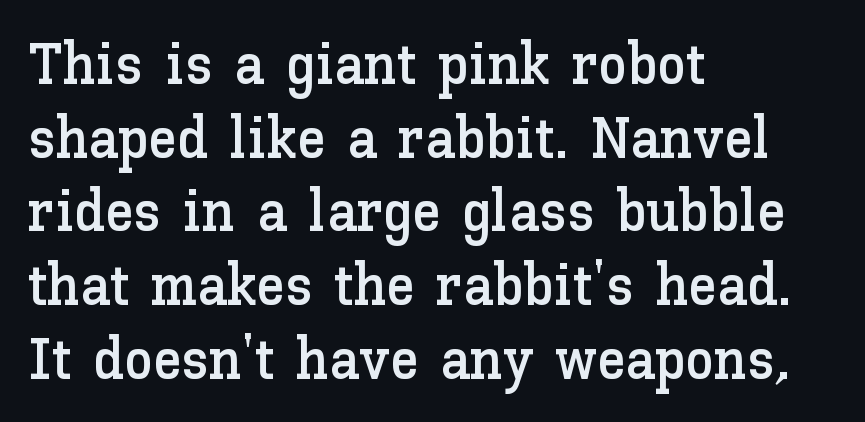
{"italic": "no", "width": "normal", "stroke_contrast": "low", "x_height": "medium", "monospaced": "no", "underline": "no", "align": "left", "line_spacing": "normal", "line_spacing_ratio": 1.27, "letter_spacing": "normal", "letter_spacing_em": 0.0, "glyph_px": 58}
